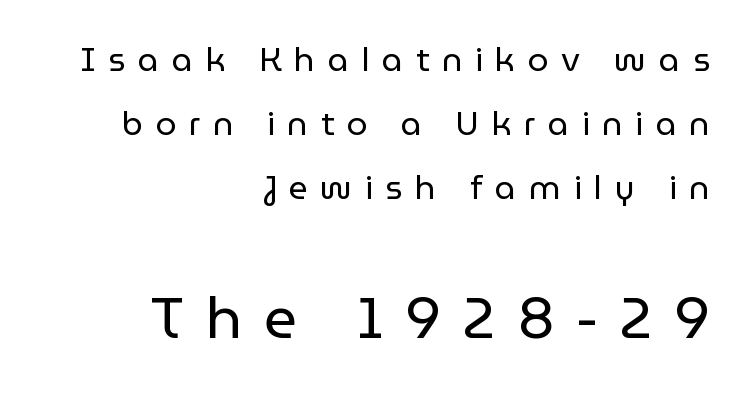
Q: Is the text bold? A: No.
Q: Is the text italic (slanted)? A: No, it is upright.
Q: Is the typeface a serif or a sans-serif typeface? A: Sans-serif.
Q: Is the text underlined? A: No.
Q: How is the paragraph aligned? A: Right-aligned.
Q: Is the spacing between letters normal or unusually wide? A: Unusually wide.
Q: Is the spacing between lines tight, normal or loose? A: Loose.
Q: Which block of text is set in a larger size, the first (top) or the second (bottom)? A: The second (bottom) one.
Q: Width (condensed, normal, or wide)? A: Normal.
Q: Stroke contrast? A: Low.
Q: x-height? A: Medium.
Q: Monospaced? A: No.
